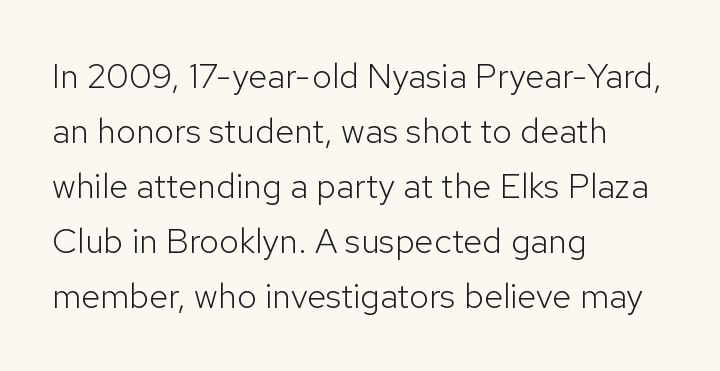
The image shows 35 px light sans-serif type, upright; set left-aligned, normal line spacing (1.57x), normal letter spacing, not underlined; low stroke contrast and a medium x-height.
